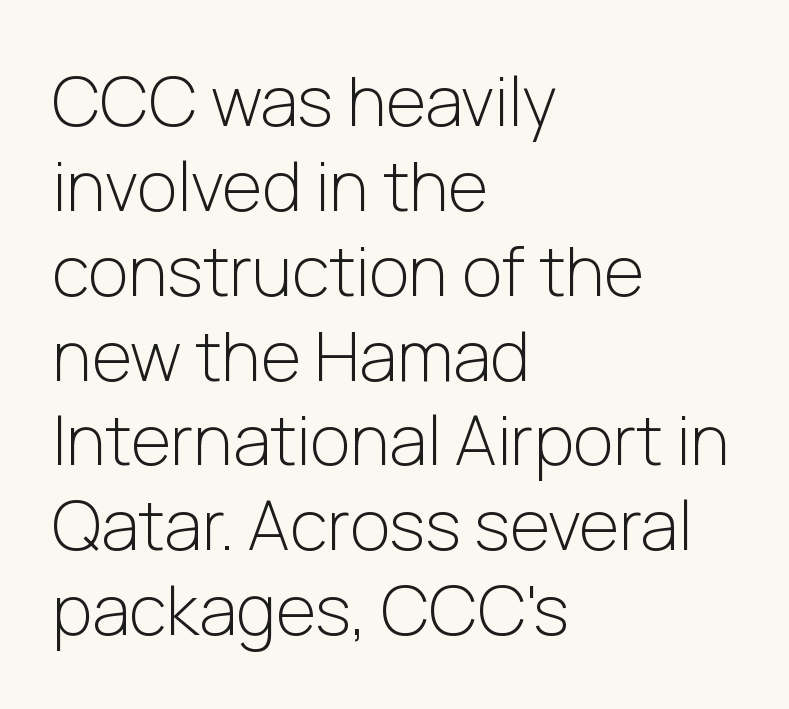
Q: Is the text bold? A: No.
Q: Is the text italic (slanted)? A: No, it is upright.
Q: Is the typeface a serif or a sans-serif typeface? A: Sans-serif.
Q: Is the text underlined? A: No.
Q: How is the paragraph aligned? A: Left-aligned.
Q: Is the spacing between letters normal or unusually wide? A: Normal.
Q: Width (condensed, normal, or wide)? A: Normal.
Q: Stroke contrast? A: Low.
Q: x-height? A: Medium.
Q: Monospaced? A: No.
